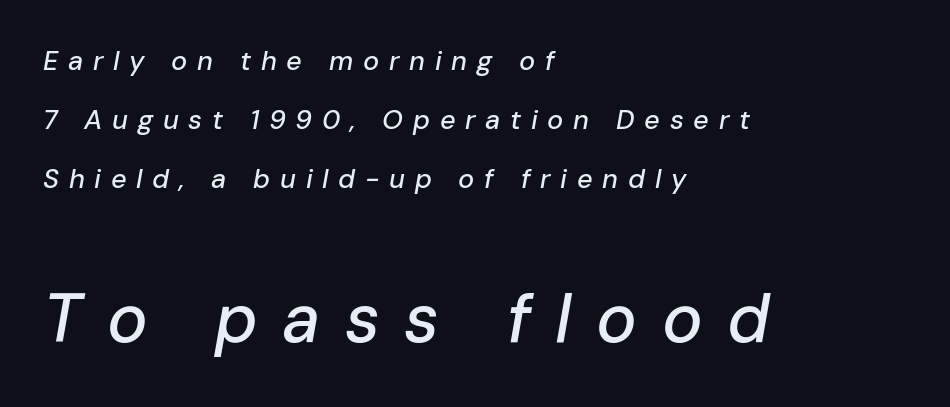
The rendering uses natural spacing where letterforms have individual widths. Italic? Definitely — the glyphs are oblique. The zone under the glyphs is completely vacant. Substantial extra tracking has been applied to these lines. Left-aligned paragraph, ragged on the right. You get the small type first, then a jump to larger type.
